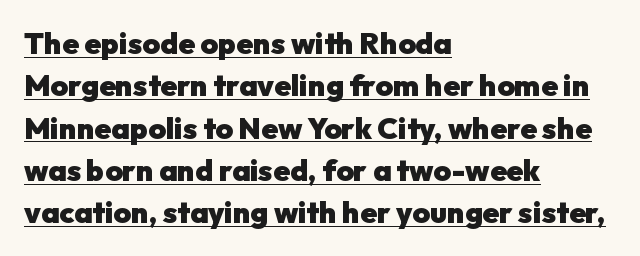
The image shows 30 px heavy sans-serif type, upright; set left-aligned, normal line spacing (1.41x), normal letter spacing, underlined; low stroke contrast and a medium x-height.
